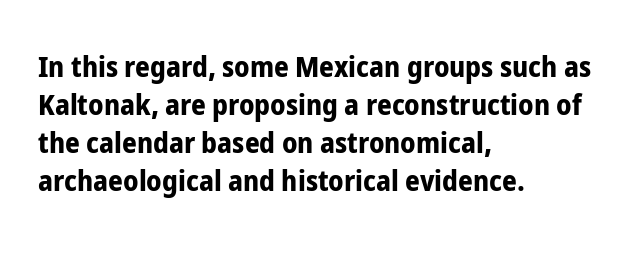
This sample has the flowing, uneven cadence of proportional lettering. Has an underline been added? It has not. Posture: upright roman. Chunky letters — that's bold for sure. This is sans-serif lettering, the kind often seen on screens and signage. Each word holds together tightly as a unit, with standard inter-letter gaps.
